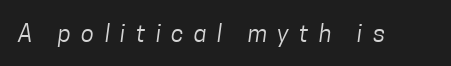
{"bold": "no", "underline": "no", "letter_spacing": "wide", "letter_spacing_em": 0.43, "glyph_px": 24}
